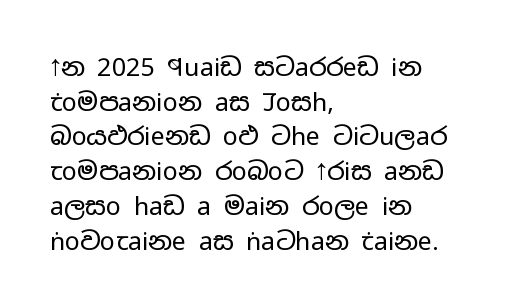
The image shows 25 px text type, upright; set left-aligned, normal line spacing (1.39x), normal letter spacing, not underlined.
